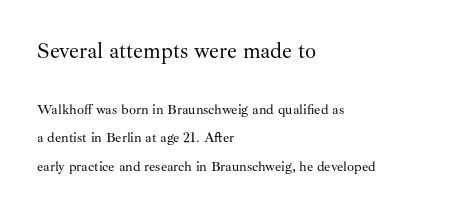
The image shows 22 px text type, upright; set left-aligned, loose line spacing (2.05x), normal letter spacing, not underlined; the first (top) block is 1.57x larger.
